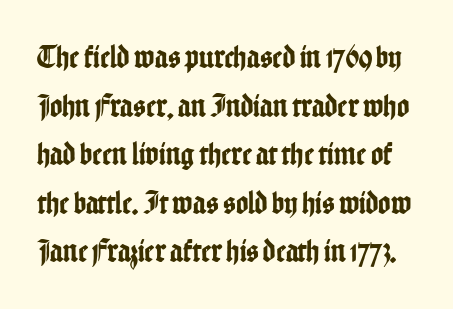
{"serif": "no", "italic": "no", "width": "condensed", "stroke_contrast": "low", "x_height": "medium", "monospaced": "no", "underline": "no", "line_spacing": "normal", "line_spacing_ratio": 1.47, "letter_spacing": "normal", "letter_spacing_em": 0.0, "glyph_px": 33}
